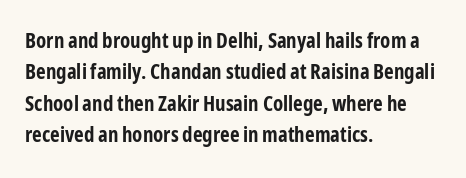
Q: Is the text bold? A: Yes.
Q: Is the text italic (slanted)? A: No, it is upright.
Q: Is the text underlined? A: No.
Q: How is the paragraph aligned? A: Left-aligned.
Q: Is the spacing between letters normal or unusually wide? A: Normal.
Q: Is the spacing between lines tight, normal or loose? A: Normal.
